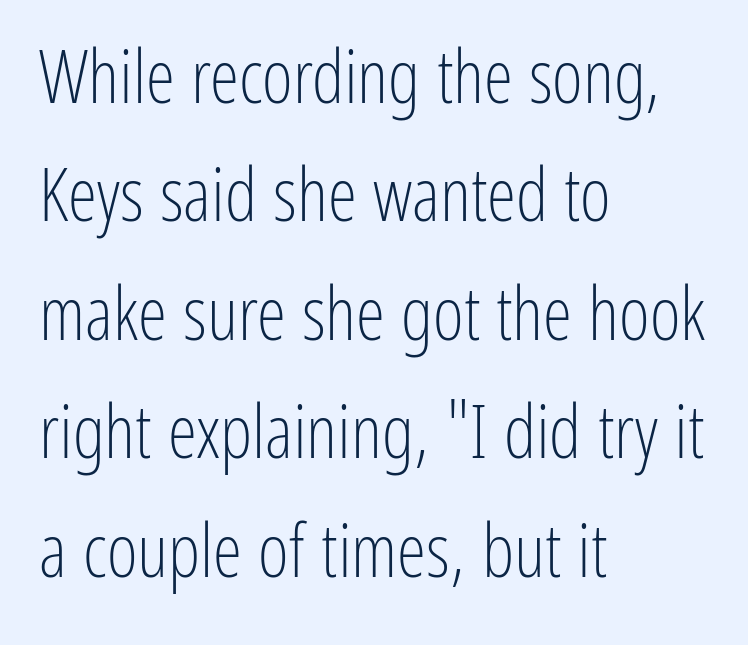
Between one letter and the next there's only the usual sliver of space. Do the characters align in a grid? No, the font is proportional. This is sans-serif lettering, the kind often seen on screens and signage. The zone under the glyphs is completely vacant. Stroke thickness stays within the range of a standard reading face or lighter.
